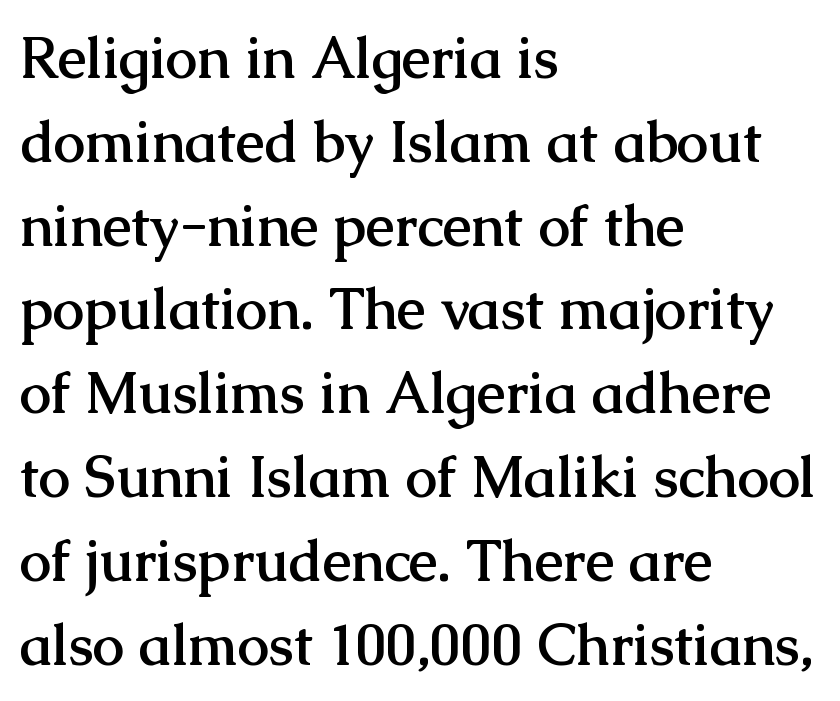
Rule under the text: the space is simply empty. Teacher's note: observe the even left margin — that is flush-left alignment. Vertical strokes here are truly vertical. Each letter keeps its own natural width here, so spacing adapts to shape. Chunky letters — that's bold for sure. This rendering leaves character spacing at its baseline value.
